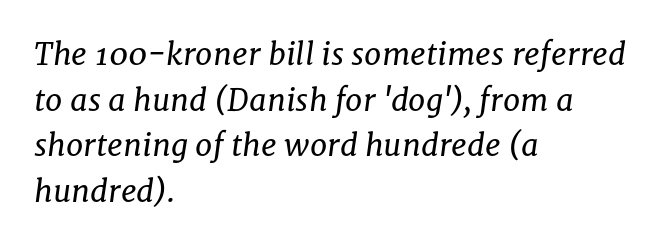
{"serif": "yes", "italic": "yes", "lean": "right", "slant_degrees": 8, "bold": "no", "weight": "regular", "width": "normal", "stroke_contrast": "low", "x_height": "medium", "monospaced": "no", "underline": "no", "align": "left", "line_spacing": "normal", "line_spacing_ratio": 1.47, "letter_spacing": "normal", "letter_spacing_em": 0.0, "glyph_px": 31}
